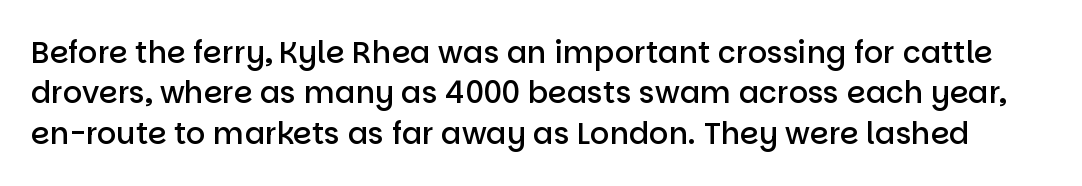
Tracking here is standard; glyphs follow each other at the usual distance. Summary of vertical rhythm: regular, with standard interline spacing. The lettering holds an erect, upright posture throughout. You could not count columns in this text — the font is proportionally spaced.
